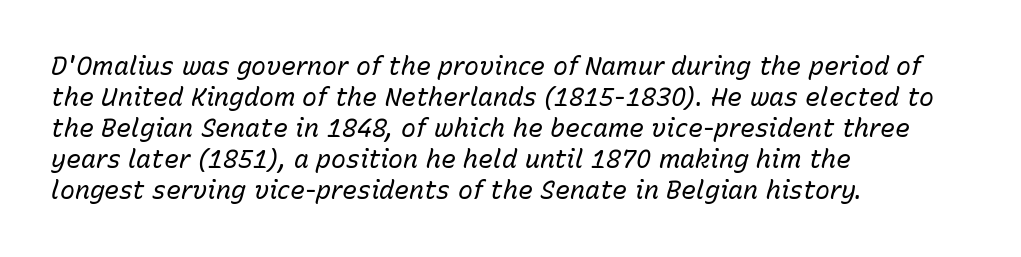
{"italic": "yes", "lean": "right", "slant_degrees": 15, "bold": "no", "underline": "no", "align": "left", "line_spacing_ratio": 1.24, "letter_spacing": "normal", "letter_spacing_em": 0.0, "glyph_px": 25}
